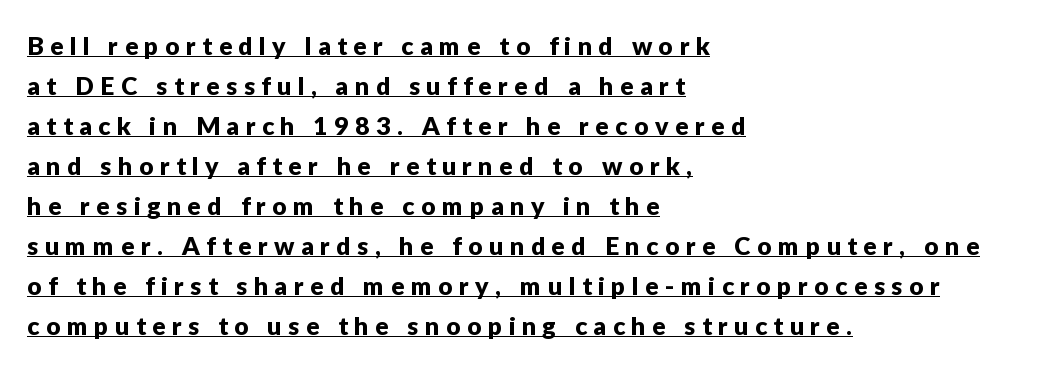
{"italic": "no", "underline": "yes", "align": "left", "line_spacing": "normal", "line_spacing_ratio": 1.6, "letter_spacing": "wide", "letter_spacing_em": 0.26, "glyph_px": 25}
